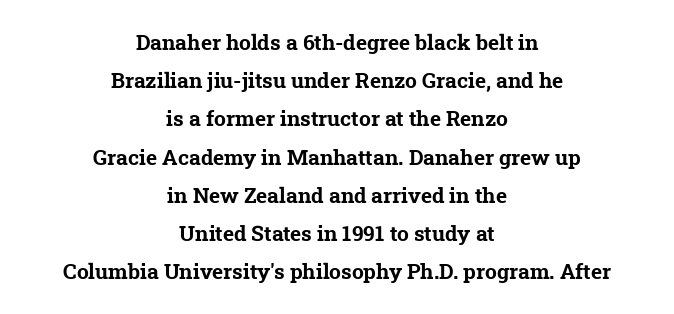
The image shows 21 px bold type; set centered, line spacing 1.82x, normal letter spacing, not underlined.
